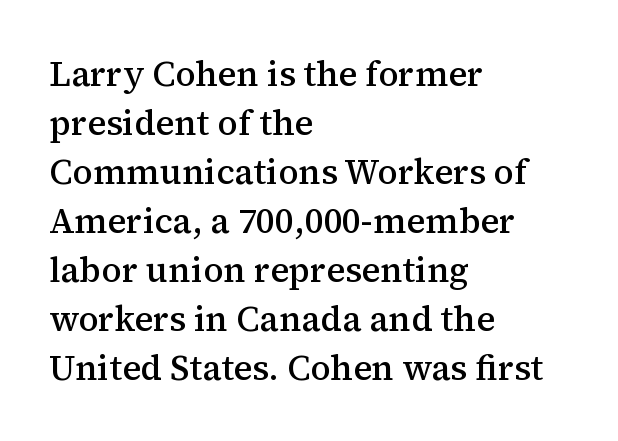
Q: Is the text bold? A: Semi-bold.
Q: Is the text italic (slanted)? A: No, it is upright.
Q: Is the typeface a serif or a sans-serif typeface? A: Serif.
Q: Is the text underlined? A: No.
Q: How is the paragraph aligned? A: Left-aligned.
Q: Is the spacing between letters normal or unusually wide? A: Normal.
Q: Is the spacing between lines tight, normal or loose? A: Normal.
Q: Width (condensed, normal, or wide)? A: Normal.
Q: Stroke contrast? A: Medium.
Q: x-height? A: Medium.
Q: Monospaced? A: No.
